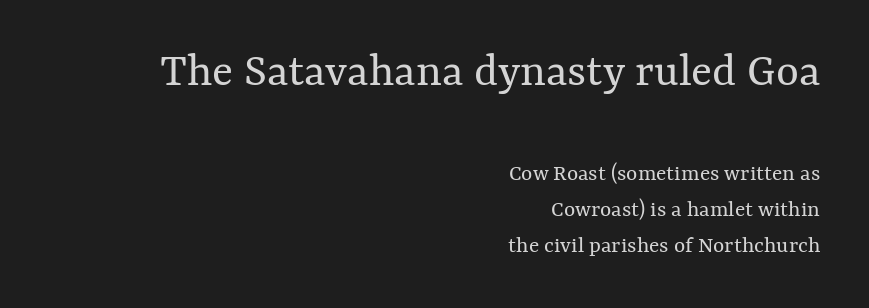
{"italic": "no", "bold": "no", "weight": "regular", "width": "normal", "stroke_contrast": "medium", "x_height": "medium", "monospaced": "no", "underline": "no", "align": "right", "line_spacing": "normal", "line_spacing_ratio": 1.5, "letter_spacing": "normal", "letter_spacing_em": 0.0, "larger_block": "first", "size_ratio": 2.04, "glyph_px": 49}
